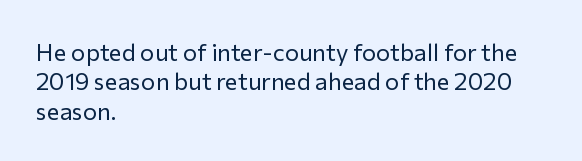
Q: Is the text bold? A: No.
Q: Is the text italic (slanted)? A: No, it is upright.
Q: Is the text underlined? A: No.
Q: How is the paragraph aligned? A: Left-aligned.
Q: Is the spacing between letters normal or unusually wide? A: Normal.
